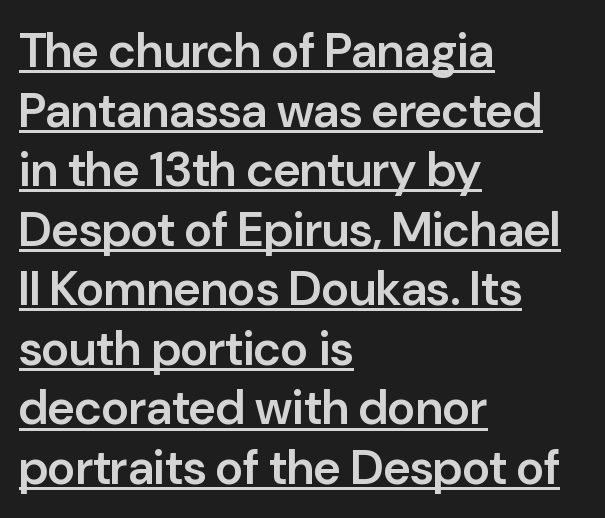
The font's upright variant was chosen for this text. Semibold letterforms, between regular and bold. A continuous stroke trails under the words, as in a hyperlink. Is this a fixed-width face? No — the glyphs have proportional, varying widths.
